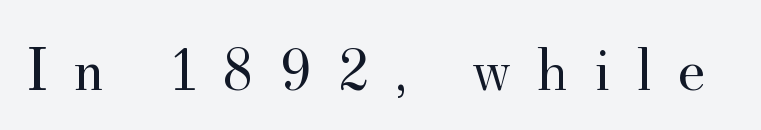
{"serif": "yes", "italic": "no", "bold": "no", "weight": "regular", "width": "normal", "stroke_contrast": "medium", "x_height": "small", "monospaced": "no", "underline": "no", "letter_spacing": "wide", "letter_spacing_em": 0.41, "glyph_px": 62}
